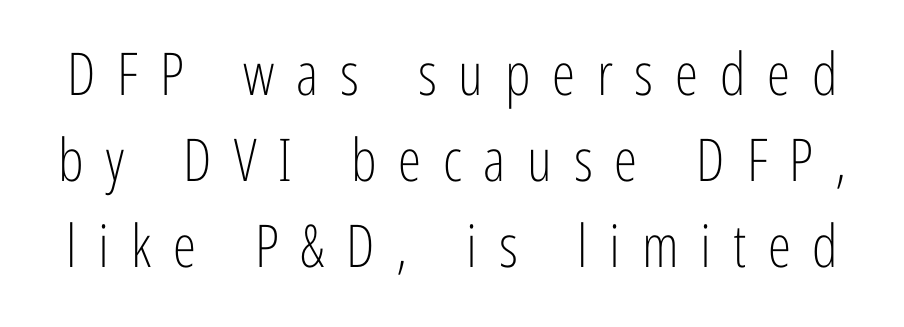
{"serif": "no", "italic": "no", "bold": "no", "weight": "light", "width": "condensed", "stroke_contrast": "low", "x_height": "medium", "monospaced": "no", "underline": "no", "line_spacing": "normal", "line_spacing_ratio": 1.46, "letter_spacing": "wide", "letter_spacing_em": 0.37, "glyph_px": 59}
